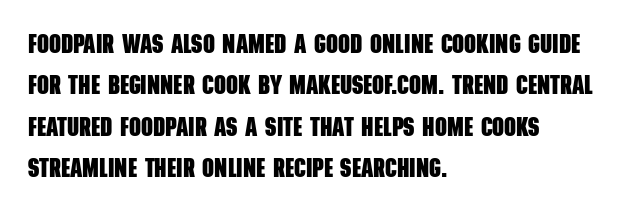
The image shows 26 px bold type; set left-aligned, normal line spacing (1.59x), normal letter spacing, not underlined.
